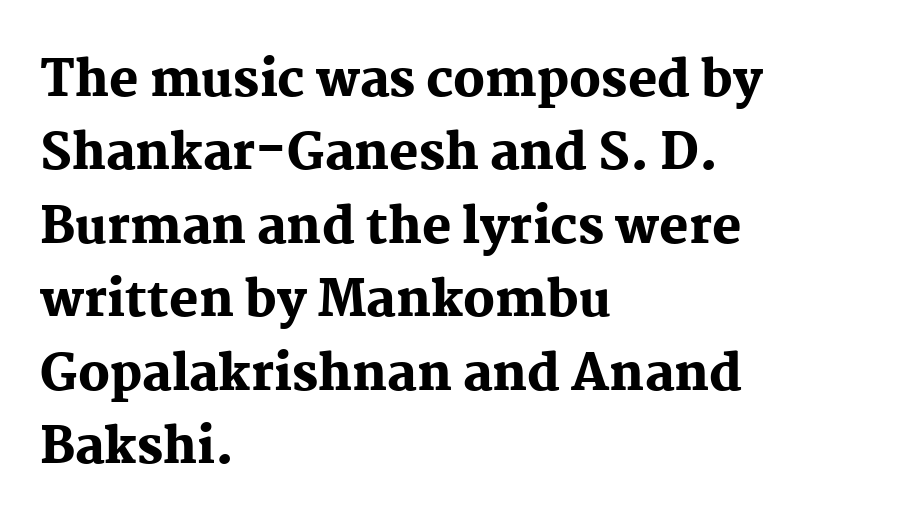
{"serif": "yes", "italic": "no", "bold": "yes", "weight": "heavy", "width": "normal", "stroke_contrast": "medium", "x_height": "medium", "monospaced": "no", "underline": "no", "align": "left", "line_spacing": "normal", "line_spacing_ratio": 1.5, "letter_spacing": "normal", "letter_spacing_em": 0.0, "glyph_px": 49}
